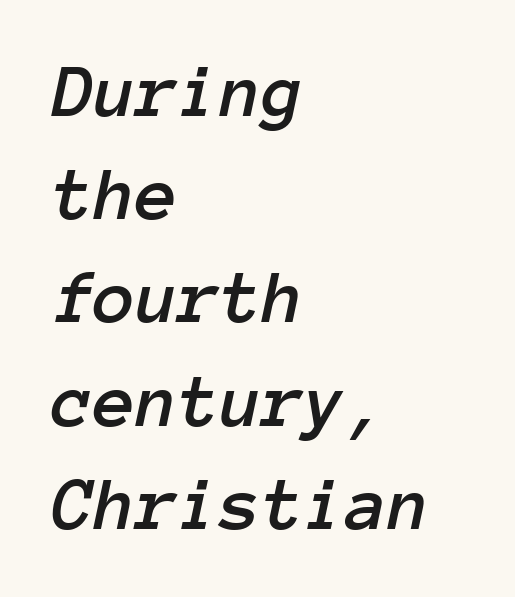
{"italic": "yes", "lean": "right", "slant_degrees": 12, "width": "normal", "stroke_contrast": "low", "x_height": "medium", "monospaced": "yes", "underline": "no", "align": "left", "line_spacing": "normal", "line_spacing_ratio": 1.34, "letter_spacing": "normal", "letter_spacing_em": 0.0, "glyph_px": 77}
